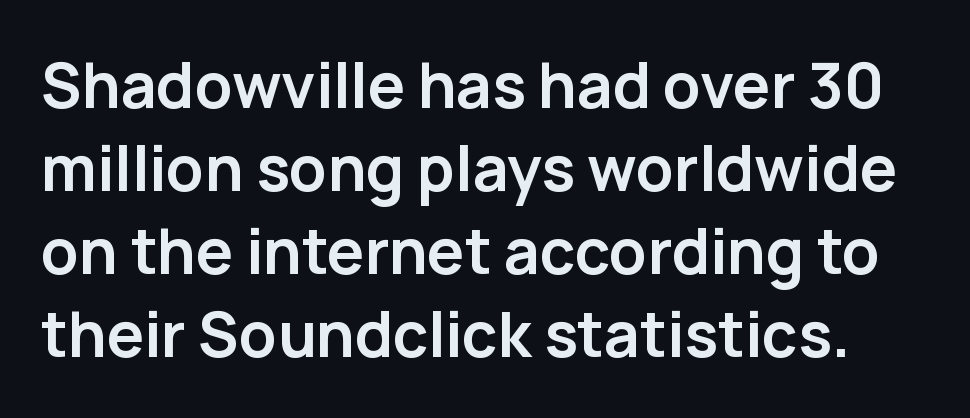
Q: Is the text bold? A: Yes.
Q: Is the text italic (slanted)? A: No, it is upright.
Q: Is the typeface a serif or a sans-serif typeface? A: Sans-serif.
Q: Is the text underlined? A: No.
Q: Is the spacing between letters normal or unusually wide? A: Normal.
Q: Is the spacing between lines tight, normal or loose? A: Normal.
Q: Width (condensed, normal, or wide)? A: Normal.
Q: Stroke contrast? A: Low.
Q: x-height? A: Medium.
Q: Monospaced? A: No.
